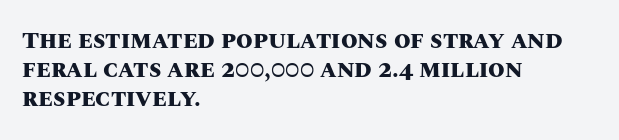
The image shows 24 px bold type, upright; set left-aligned, line spacing 1.2x, normal letter spacing, not underlined.
